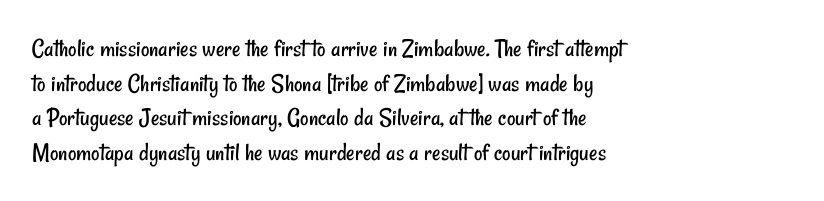
The passage shown stacks its lines at a standard gap. The lines in this sample share a left origin and differ only in where they stop. Words appear dense and cohesive because spacing is normal. Only glyphs here, with clear space below each row. Ink coverage per letter is moderate at most.
